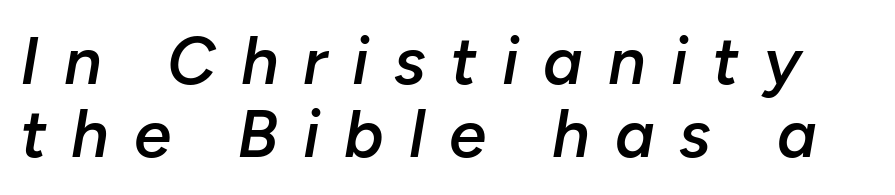
{"italic": "yes", "lean": "right", "slant_degrees": 10, "bold": "semi", "weight": "semibold", "width": "normal", "stroke_contrast": "low", "x_height": "medium", "monospaced": "no", "underline": "no", "line_spacing": "tight", "line_spacing_ratio": 1.09, "letter_spacing": "wide", "letter_spacing_em": 0.37, "glyph_px": 67}
